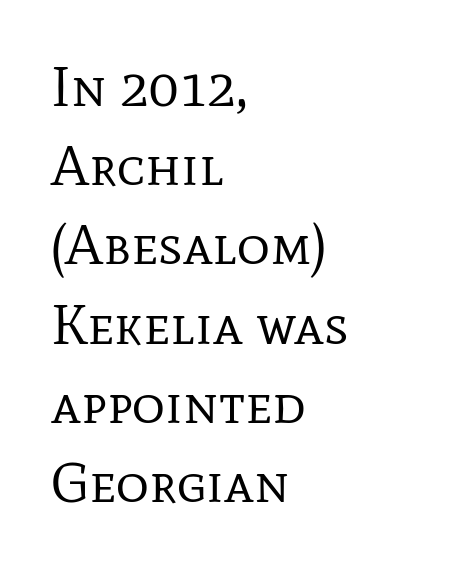
The image shows 57 px regular-weight serif type, upright; set left-aligned, normal line spacing (1.39x), normal letter spacing, not underlined; low stroke contrast and a medium x-height.
